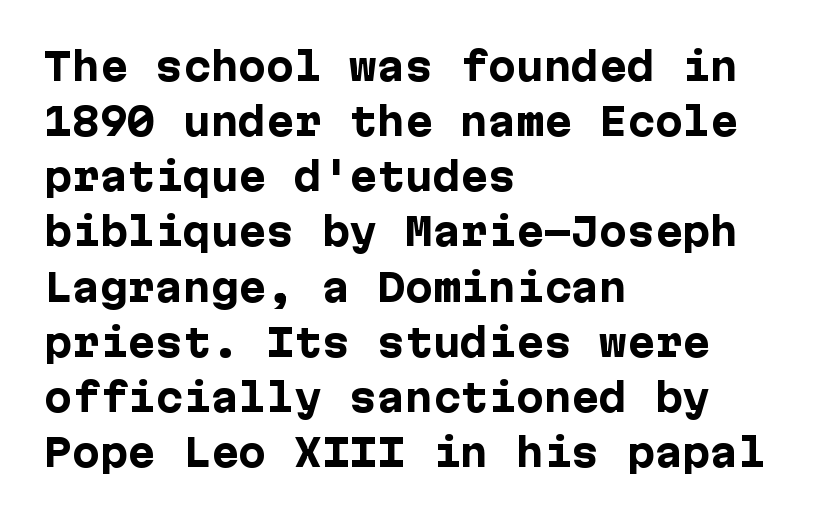
The image shows 37 px heavy sans-serif type, upright; set left-aligned, normal line spacing (1.49x), normal letter spacing, not underlined; low stroke contrast and a medium x-height.
